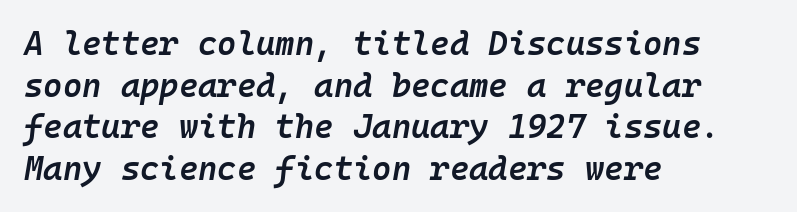
Q: Is the text bold? A: Semi-bold.
Q: Is the text italic (slanted)? A: Yes, it leans right by about 10 degrees.
Q: Is the text underlined? A: No.
Q: How is the paragraph aligned? A: Left-aligned.
Q: Is the spacing between letters normal or unusually wide? A: Normal.
Q: Is the spacing between lines tight, normal or loose? A: Normal.
Q: Width (condensed, normal, or wide)? A: Normal.
Q: Stroke contrast? A: Low.
Q: x-height? A: Medium.
Q: Monospaced? A: Yes.
